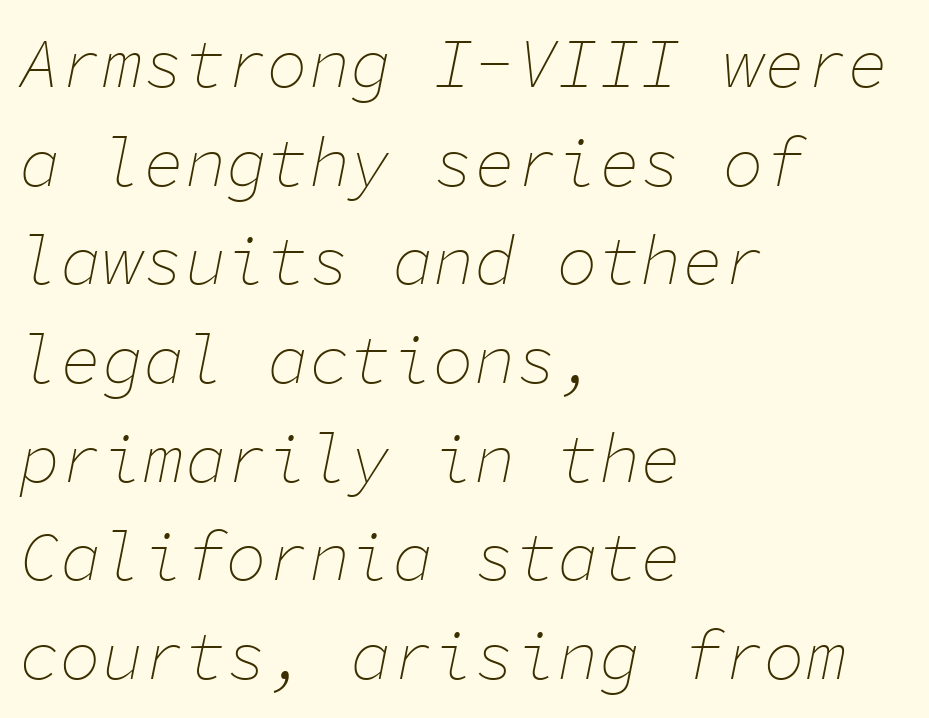
Q: Is the text bold? A: No.
Q: Is the text italic (slanted)? A: Yes, it leans right by about 11 degrees.
Q: Is the text underlined? A: No.
Q: How is the paragraph aligned? A: Left-aligned.
Q: Is the spacing between letters normal or unusually wide? A: Normal.
Q: Is the spacing between lines tight, normal or loose? A: Normal.
Q: Width (condensed, normal, or wide)? A: Normal.
Q: Stroke contrast? A: Low.
Q: x-height? A: Medium.
Q: Monospaced? A: Yes.
